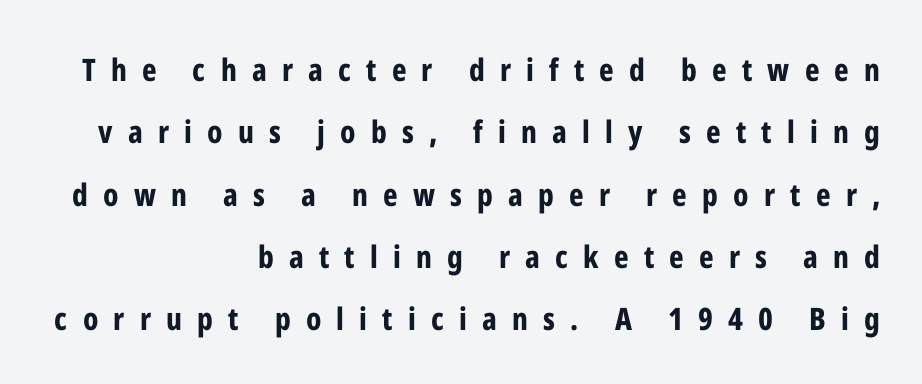
A flush-right, rag-left setting is used for this passage. Notice the wide empty band between every row — that's loose leading. The typography opts for an upright posture over an oblique one. The letters carry no serifs — their stems end cleanly without finishing strokes.
